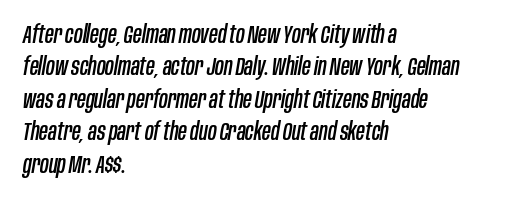
Q: Is the text italic (slanted)? A: Yes, it leans right by about 10 degrees.
Q: Is the text underlined? A: No.
Q: How is the paragraph aligned? A: Left-aligned.
Q: Is the spacing between letters normal or unusually wide? A: Normal.
Q: Is the spacing between lines tight, normal or loose? A: Normal.
